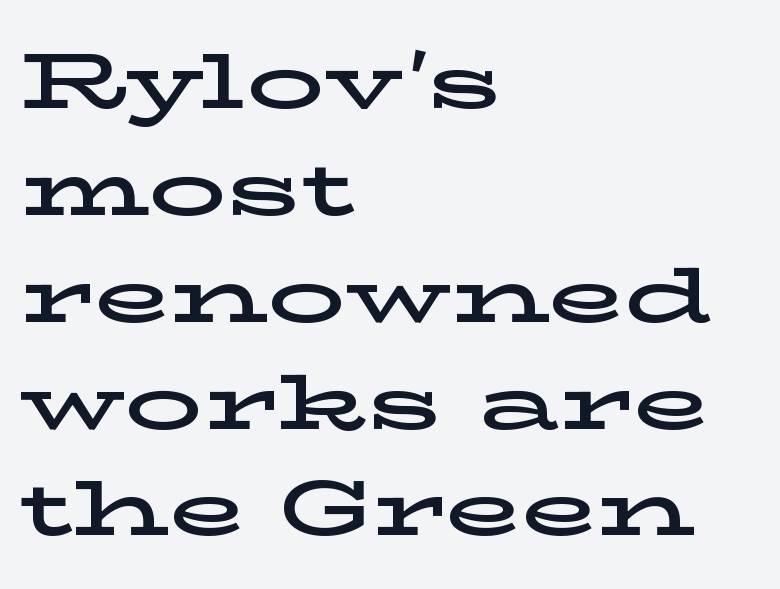
The image shows 78 px wide serif type, upright; set left-aligned, normal line spacing (1.37x), normal letter spacing, not underlined; low stroke contrast and a medium x-height.
